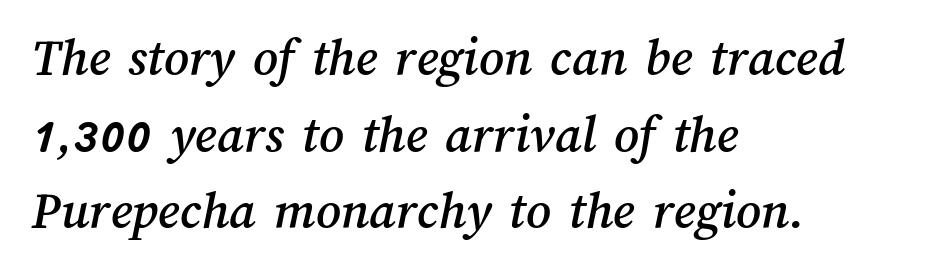
Q: Is the text underlined? A: No.
Q: How is the paragraph aligned? A: Left-aligned.
Q: Is the spacing between letters normal or unusually wide? A: Normal.
Q: Is the spacing between lines tight, normal or loose? A: Normal.
Q: Width (condensed, normal, or wide)? A: Normal.
Q: Stroke contrast? A: Medium.
Q: x-height? A: Medium.
Q: Monospaced? A: No.
